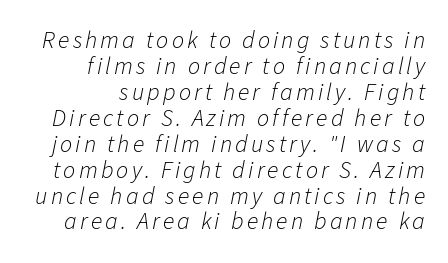
{"italic": "yes", "lean": "right", "slant_degrees": 11, "bold": "no", "underline": "no", "align": "right", "line_spacing": "tight", "line_spacing_ratio": 1.08, "glyph_px": 24}
